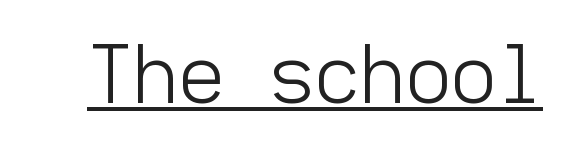
In terms of letterform style, serifs are entirely absent. Upright lettering throughout. The glyphs are accompanied by a horizontal stroke just below them. No letter is thick-stroked: the sample isn't bold.
